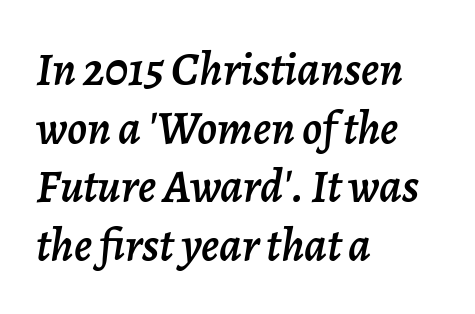
{"italic": "yes", "lean": "right", "slant_degrees": 7, "width": "normal", "stroke_contrast": "low", "x_height": "medium", "monospaced": "no", "underline": "no", "align": "left", "line_spacing": "normal", "line_spacing_ratio": 1.25, "letter_spacing": "normal", "letter_spacing_em": 0.0, "glyph_px": 47}
